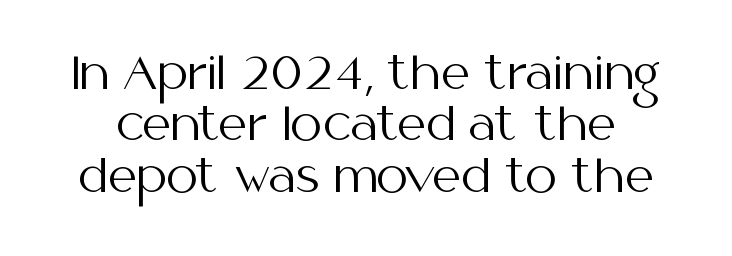
Letters have the restrained weight of plain body copy at most. Proportional: the letters do not fall into vertical columns. The baseline area is clear. The passage shown stacks its lines with hardly any gap. The tracking reads as untouched default to a designer's eye.
